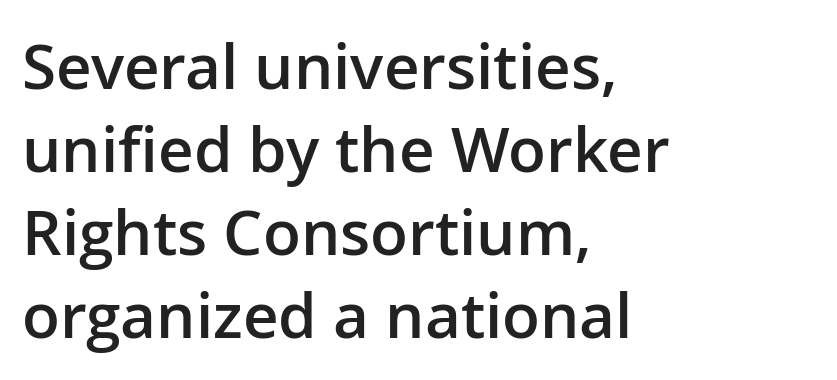
Is this a fixed-width face? No — the glyphs have proportional, varying widths. The string is rendered with underlining switched off. A bit beefed up — I'd call it semibold rather than bold. You can tell it's not italic because the verticals are truly vertical. One glance says typical: line gaps are just what's usual.
